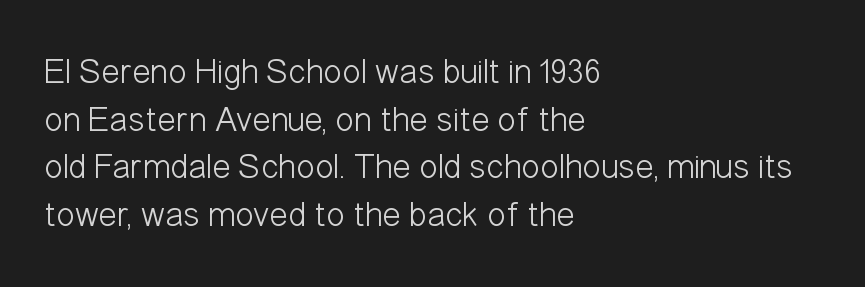
The image shows 35 px light, condensed sans-serif type, upright; set left-aligned, normal line spacing (1.36x), normal letter spacing, not underlined; low stroke contrast and a medium x-height.
